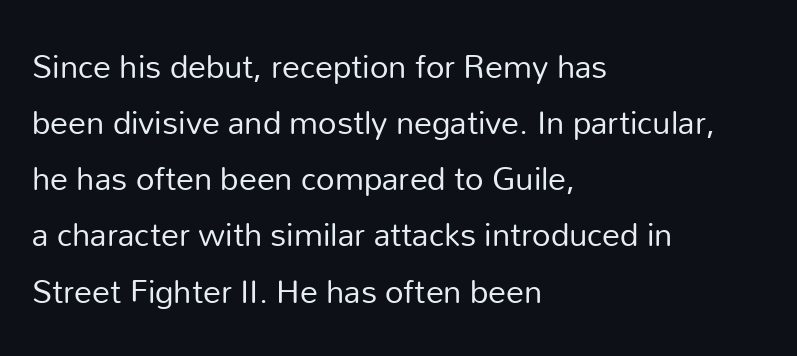
{"serif": "no", "italic": "no", "bold": "no", "weight": "regular", "width": "normal", "stroke_contrast": "low", "x_height": "medium", "monospaced": "no", "underline": "no", "align": "left", "line_spacing": "normal", "line_spacing_ratio": 1.56, "letter_spacing": "normal", "letter_spacing_em": 0.0, "glyph_px": 36}
